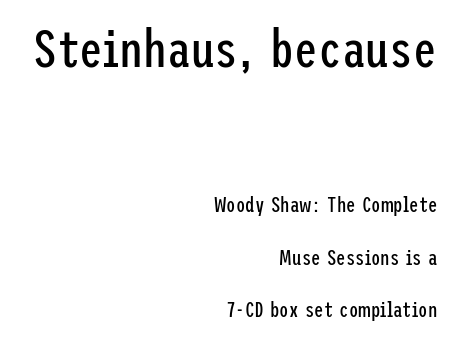
Q: Is the text bold? A: No.
Q: Is the text italic (slanted)? A: No, it is upright.
Q: Is the typeface a serif or a sans-serif typeface? A: Sans-serif.
Q: Is the text underlined? A: No.
Q: How is the paragraph aligned? A: Right-aligned.
Q: Is the spacing between letters normal or unusually wide? A: Normal.
Q: Is the spacing between lines tight, normal or loose? A: Loose.
Q: Which block of text is set in a larger size, the first (top) or the second (bottom)? A: The first (top) one.
Q: Width (condensed, normal, or wide)? A: Condensed.
Q: Stroke contrast? A: Low.
Q: x-height? A: Medium.
